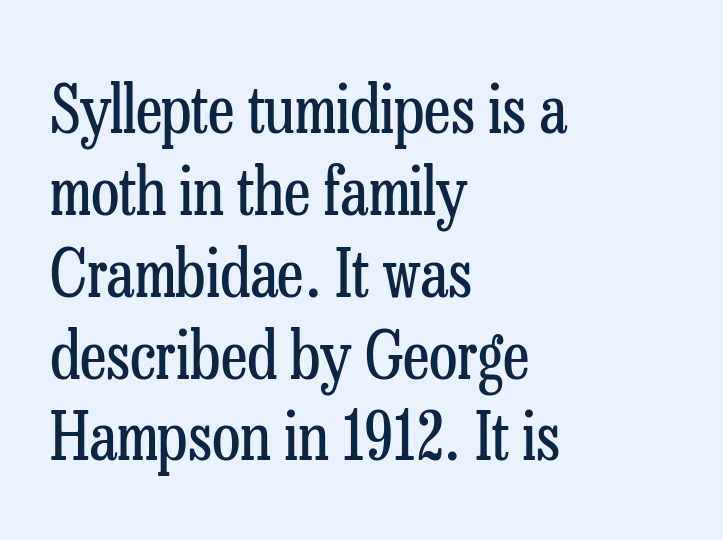
The image shows 66 px regular-weight, condensed serif type, upright; set left-aligned, line spacing 1.24x, normal letter spacing, not underlined; low stroke contrast and a medium x-height.
